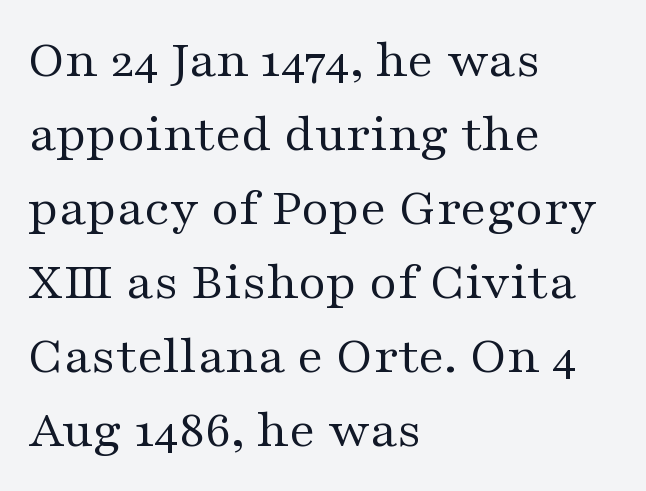
Q: Is the text bold? A: No.
Q: Is the text italic (slanted)? A: No, it is upright.
Q: Is the typeface a serif or a sans-serif typeface? A: Serif.
Q: Is the text underlined? A: No.
Q: How is the paragraph aligned? A: Left-aligned.
Q: Is the spacing between letters normal or unusually wide? A: Normal.
Q: Is the spacing between lines tight, normal or loose? A: Normal.
Q: Width (condensed, normal, or wide)? A: Wide.
Q: Stroke contrast? A: Medium.
Q: x-height? A: Medium.
Q: Monospaced? A: No.
